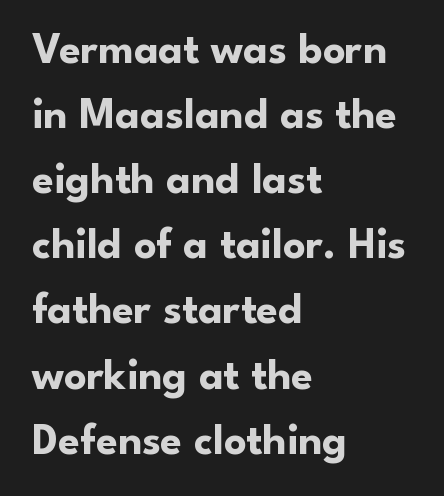
Q: Is the text bold? A: Yes.
Q: Is the text italic (slanted)? A: No, it is upright.
Q: Is the typeface a serif or a sans-serif typeface? A: Sans-serif.
Q: Is the text underlined? A: No.
Q: How is the paragraph aligned? A: Left-aligned.
Q: Is the spacing between letters normal or unusually wide? A: Normal.
Q: Is the spacing between lines tight, normal or loose? A: Normal.
Q: Width (condensed, normal, or wide)? A: Normal.
Q: Stroke contrast? A: Low.
Q: x-height? A: Small.
Q: Monospaced? A: No.
